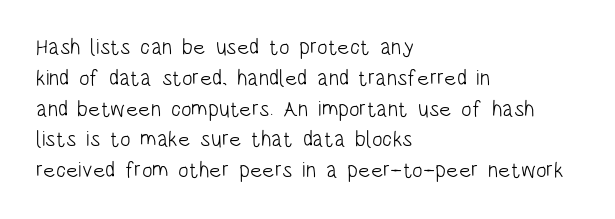
The image shows 22 px text type, upright; set left-aligned, normal line spacing (1.4x), normal letter spacing, not underlined.
